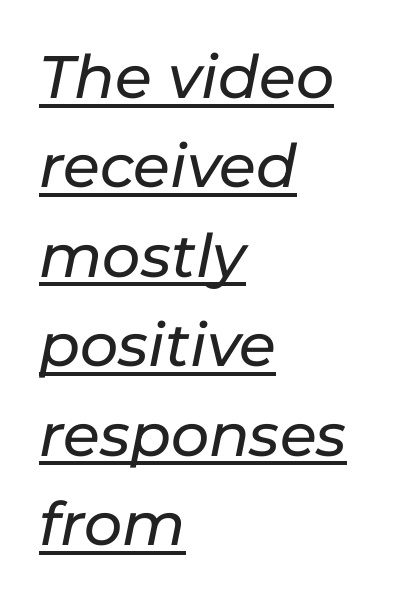
{"italic": "yes", "lean": "right", "slant_degrees": 11, "width": "normal", "stroke_contrast": "low", "x_height": "medium", "monospaced": "no", "underline": "yes", "align": "left", "line_spacing": "normal", "line_spacing_ratio": 1.49, "letter_spacing": "normal", "letter_spacing_em": 0.0, "glyph_px": 60}
